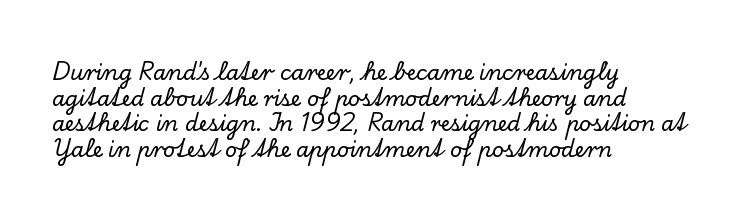
{"underline": "no", "align": "left", "line_spacing_ratio": 1.22, "letter_spacing": "normal", "letter_spacing_em": 0.0, "glyph_px": 21}
